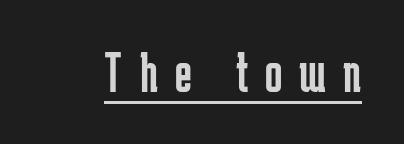
{"serif": "no", "italic": "no", "bold": "no", "weight": "regular", "width": "condensed", "stroke_contrast": "low", "x_height": "medium", "monospaced": "no", "underline": "yes", "letter_spacing": "wide", "letter_spacing_em": 0.3, "glyph_px": 57}
